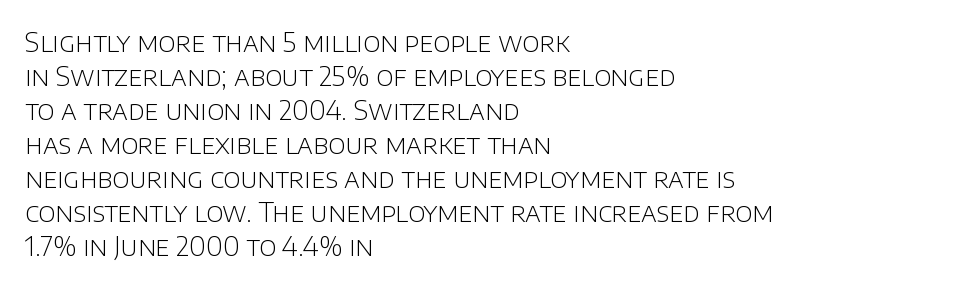
Q: Is the text bold? A: No.
Q: Is the text italic (slanted)? A: No, it is upright.
Q: Is the text underlined? A: No.
Q: How is the paragraph aligned? A: Left-aligned.
Q: Is the spacing between letters normal or unusually wide? A: Normal.
Q: Is the spacing between lines tight, normal or loose? A: Normal.
